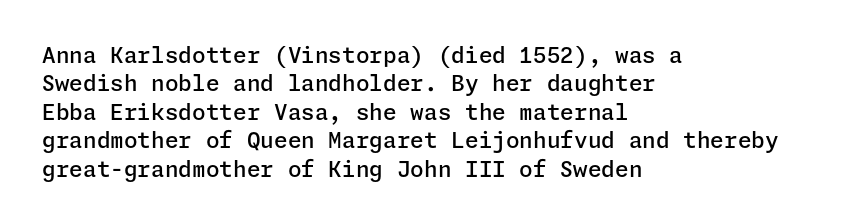
{"italic": "no", "bold": "semi", "underline": "no", "align": "left", "line_spacing": "normal", "line_spacing_ratio": 1.29, "letter_spacing": "normal", "letter_spacing_em": 0.0, "glyph_px": 22}
